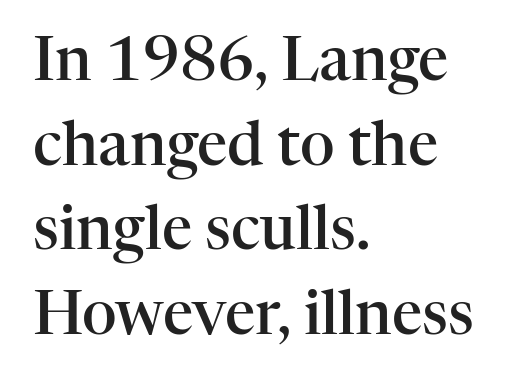
The image shows 60 px semibold serif type, upright; set left-aligned, normal line spacing (1.41x), normal letter spacing, not underlined; high stroke contrast and a medium x-height.
